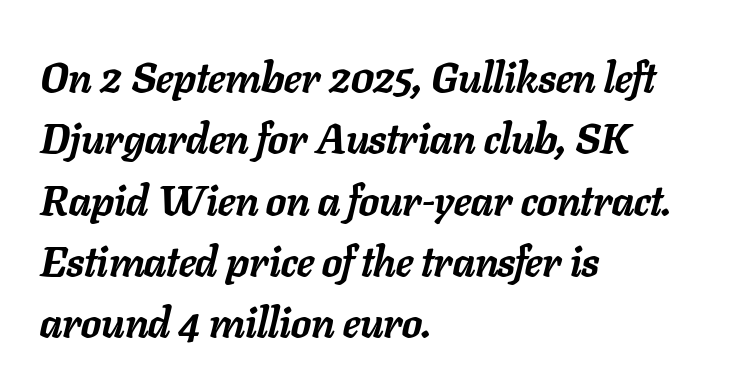
Summary of weight: heavy, a full bold. Successive baselines arrive at the customary interval. This is oblique type, the kind used for emphasis or titles. Alignment: flush left. Clear beneath every line of the passage. Characters follow at the spacing the type designer built in.
